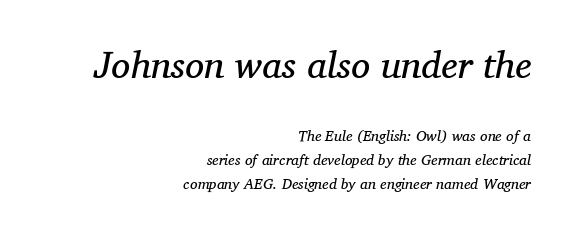
The image shows 38 px regular-weight serif type, italic (leaning right); set right-aligned, normal line spacing (1.59x), normal letter spacing, not underlined; the first (top) block is 2.53x larger; medium stroke contrast and a medium x-height.
